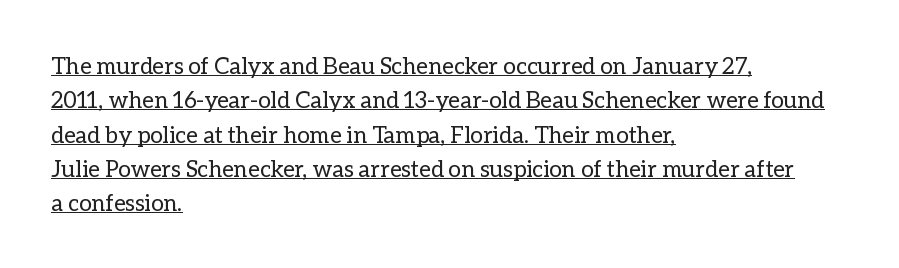
{"italic": "no", "bold": "no", "underline": "yes", "align": "left", "line_spacing": "normal", "line_spacing_ratio": 1.49, "letter_spacing": "normal", "letter_spacing_em": 0.0, "glyph_px": 23}
